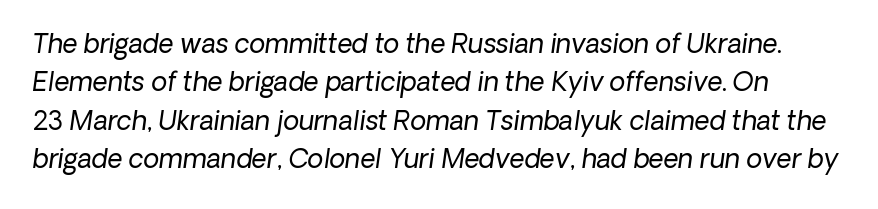
{"italic": "yes", "lean": "right", "slant_degrees": 8, "bold": "no", "underline": "no", "line_spacing": "normal", "line_spacing_ratio": 1.48, "letter_spacing": "normal", "letter_spacing_em": 0.0, "glyph_px": 26}
